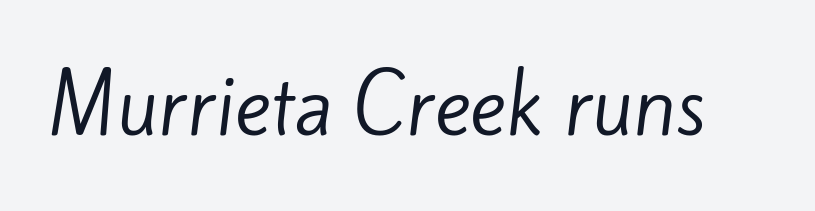
The image shows 77 px regular-weight sans-serif type; set normal letter spacing, not underlined; low stroke contrast and a small x-height.
